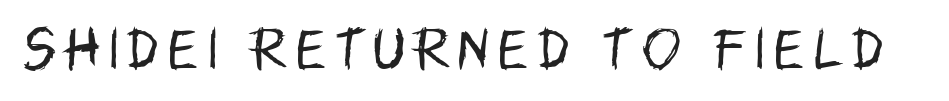
Q: Is the text bold? A: No.
Q: Is the text italic (slanted)? A: No, it is upright.
Q: Is the typeface a serif or a sans-serif typeface? A: Sans-serif.
Q: Is the text underlined? A: No.
Q: Is the spacing between letters normal or unusually wide? A: Unusually wide.
Q: Width (condensed, normal, or wide)? A: Condensed.
Q: Stroke contrast? A: Low.
Q: x-height? A: Large.
Q: Monospaced? A: No.
